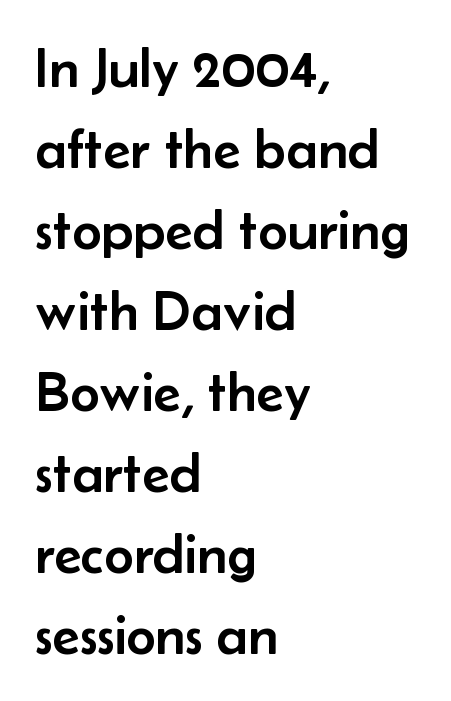
The image shows 57 px sans-serif type, upright; set left-aligned, normal line spacing (1.42x), normal letter spacing, not underlined; low stroke contrast and a small x-height.
